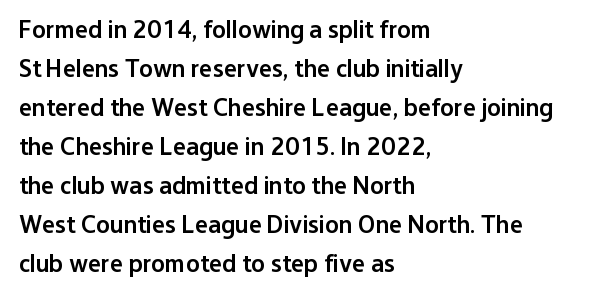
Q: Is the text bold? A: Semi-bold.
Q: Is the text italic (slanted)? A: No, it is upright.
Q: Is the text underlined? A: No.
Q: How is the paragraph aligned? A: Left-aligned.
Q: Is the spacing between letters normal or unusually wide? A: Normal.
Q: Is the spacing between lines tight, normal or loose? A: Normal.
